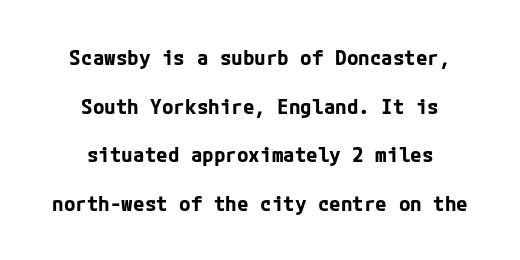
{"italic": "no", "bold": "yes", "underline": "no", "align": "center", "line_spacing": "loose", "line_spacing_ratio": 2.31, "letter_spacing": "normal", "letter_spacing_em": 0.0, "glyph_px": 21}
